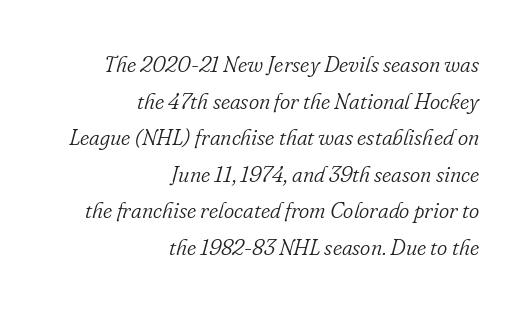
The image shows 22 px text type, italic (leaning right); set right-aligned, normal line spacing (1.66x), normal letter spacing, not underlined.
